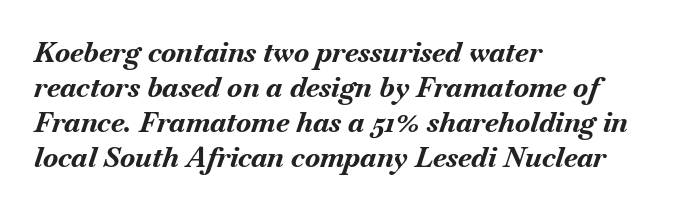
Q: Is the text bold? A: Yes.
Q: Is the text italic (slanted)? A: Yes, it leans right by about 18 degrees.
Q: Is the text underlined? A: No.
Q: How is the paragraph aligned? A: Left-aligned.
Q: Is the spacing between letters normal or unusually wide? A: Normal.
Q: Is the spacing between lines tight, normal or loose? A: Normal.
Q: Width (condensed, normal, or wide)? A: Normal.
Q: Stroke contrast? A: Medium.
Q: x-height? A: Small.
Q: Monospaced? A: No.
